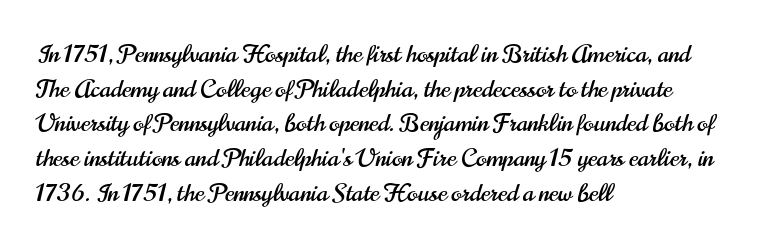
Q: Is the text italic (slanted)? A: Yes.
Q: Is the text underlined? A: No.
Q: How is the paragraph aligned? A: Left-aligned.
Q: Is the spacing between letters normal or unusually wide? A: Normal.
Q: Is the spacing between lines tight, normal or loose? A: Normal.
